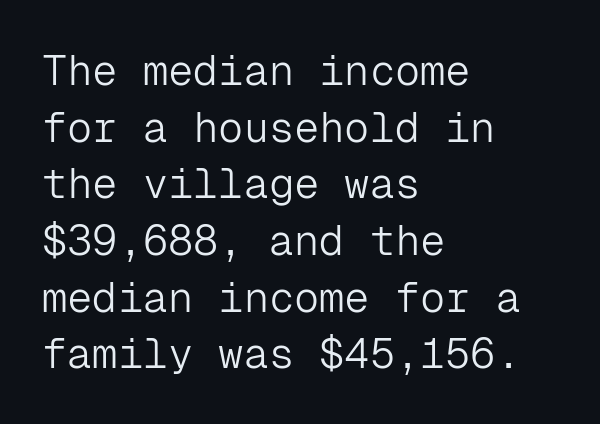
Q: Is the text bold? A: No.
Q: Is the text italic (slanted)? A: No, it is upright.
Q: Is the typeface a serif or a sans-serif typeface? A: Sans-serif.
Q: Is the text underlined? A: No.
Q: How is the paragraph aligned? A: Left-aligned.
Q: Is the spacing between letters normal or unusually wide? A: Normal.
Q: Is the spacing between lines tight, normal or loose? A: Normal.
Q: Width (condensed, normal, or wide)? A: Normal.
Q: Stroke contrast? A: Low.
Q: x-height? A: Medium.
Q: Monospaced? A: Yes.
